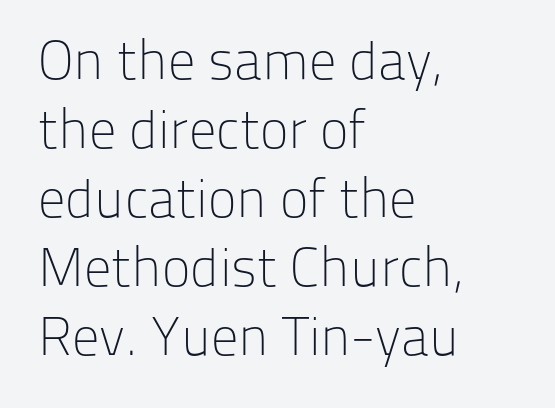
Q: Is the text bold? A: No.
Q: Is the text italic (slanted)? A: No, it is upright.
Q: Is the typeface a serif or a sans-serif typeface? A: Sans-serif.
Q: Is the text underlined? A: No.
Q: How is the paragraph aligned? A: Left-aligned.
Q: Is the spacing between letters normal or unusually wide? A: Normal.
Q: Is the spacing between lines tight, normal or loose? A: Normal.
Q: Width (condensed, normal, or wide)? A: Normal.
Q: Stroke contrast? A: Low.
Q: x-height? A: Medium.
Q: Monospaced? A: No.
